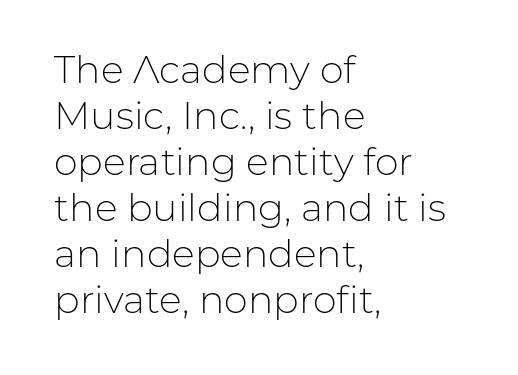
{"serif": "no", "italic": "no", "bold": "no", "weight": "light", "width": "normal", "stroke_contrast": "low", "x_height": "medium", "monospaced": "no", "underline": "no", "align": "left", "line_spacing_ratio": 1.21, "letter_spacing": "normal", "letter_spacing_em": 0.0, "glyph_px": 38}
